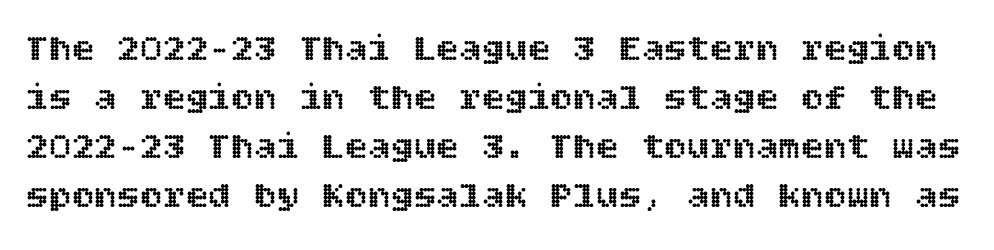
The face used here is rendered with its standard letterfit. No word sits above an underline. Designer's note — italics off, roman on. Evenly set lines give the paragraph a standard silhouette.
